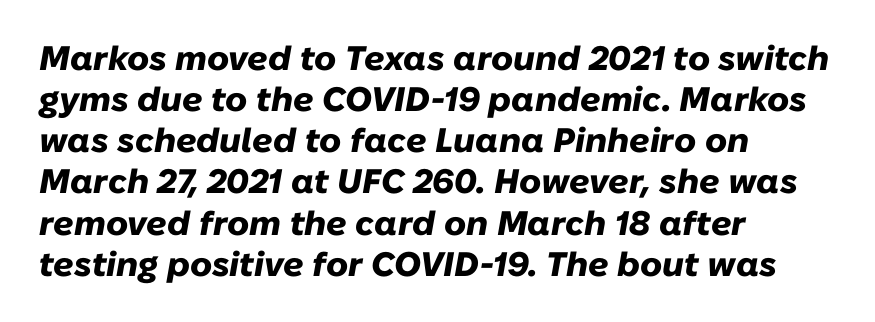
Students, this is bold: see how much ink each stroke carries. Here the designer chose a conventional face with non-uniform glyph widths. Italic? Definitely — the glyphs are oblique. Descenders are the only things crossing below the line.
